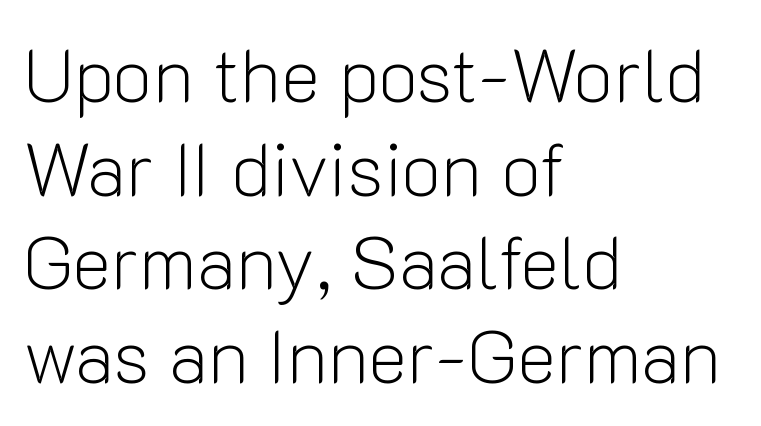
The image shows 75 px light sans-serif type, upright; set left-aligned, normal line spacing (1.25x), normal letter spacing, not underlined; low stroke contrast and a medium x-height.
